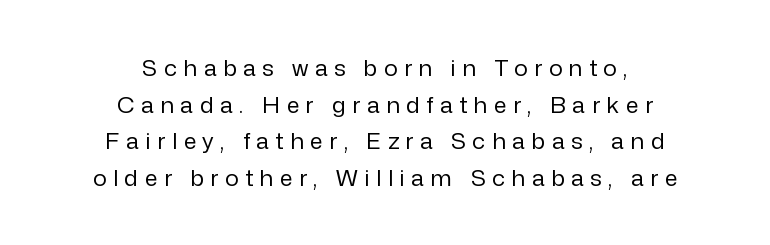
The image shows 23 px text type, upright; set centered, normal line spacing (1.59x), unusually wide letter spacing (+0.28 em), not underlined.
